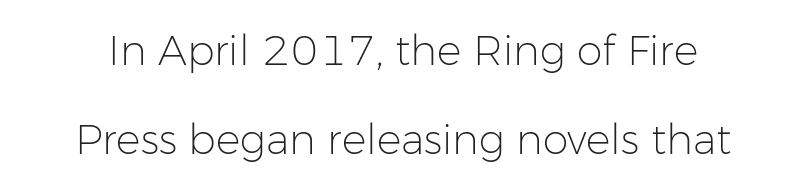
The image shows 41 px light sans-serif type, upright; set loose line spacing (2.17x), normal letter spacing, not underlined; low stroke contrast and a medium x-height.
